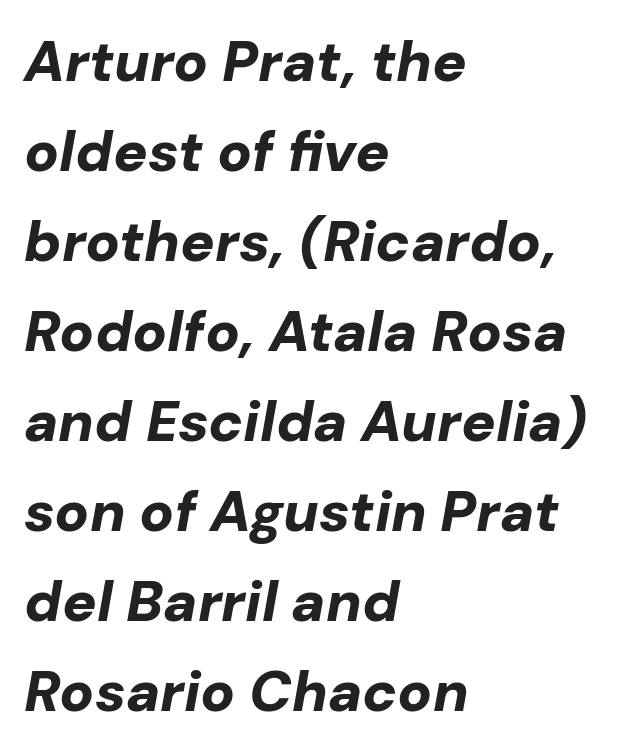
A full-strength bold gives these letters their thick strokes. Just letters on the line, the space beneath them empty. Characters are canted at an angle relative to the baseline's perpendicular. Tracking value appears to be zero — textbook default spacing.
